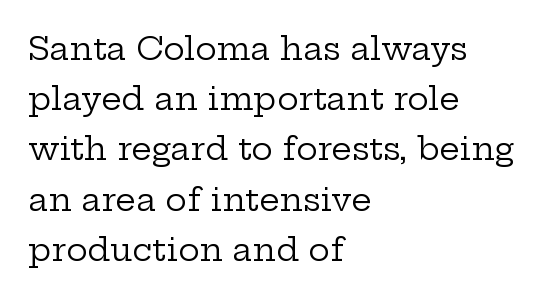
Q: Is the text bold? A: No.
Q: Is the text italic (slanted)? A: No, it is upright.
Q: Is the typeface a serif or a sans-serif typeface? A: Serif.
Q: Is the text underlined? A: No.
Q: How is the paragraph aligned? A: Left-aligned.
Q: Is the spacing between letters normal or unusually wide? A: Normal.
Q: Is the spacing between lines tight, normal or loose? A: Normal.
Q: Width (condensed, normal, or wide)? A: Wide.
Q: Stroke contrast? A: Low.
Q: x-height? A: Medium.
Q: Monospaced? A: No.
